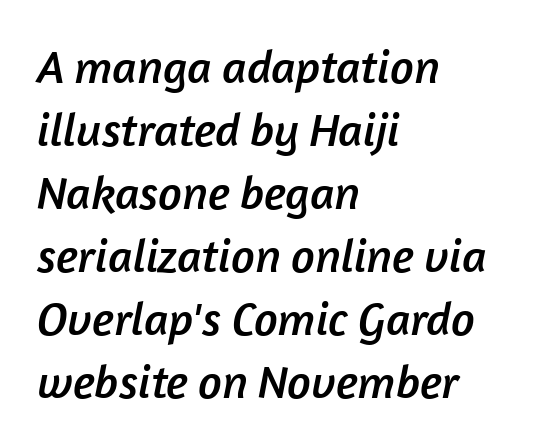
Q: Is the typeface a serif or a sans-serif typeface? A: Sans-serif.
Q: Is the text underlined? A: No.
Q: How is the paragraph aligned? A: Left-aligned.
Q: Is the spacing between letters normal or unusually wide? A: Normal.
Q: Is the spacing between lines tight, normal or loose? A: Normal.
Q: Width (condensed, normal, or wide)? A: Normal.
Q: Stroke contrast? A: Low.
Q: x-height? A: Medium.
Q: Monospaced? A: No.
